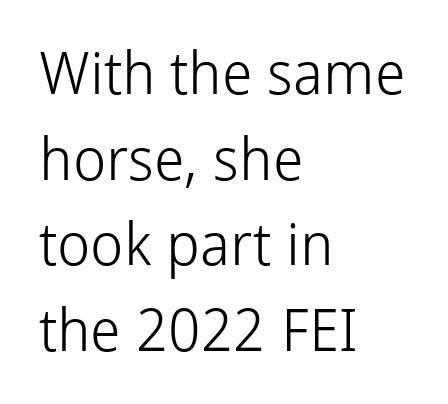
The image shows 59 px light sans-serif type, upright; set left-aligned, normal line spacing (1.45x), normal letter spacing, not underlined; low stroke contrast and a medium x-height.
